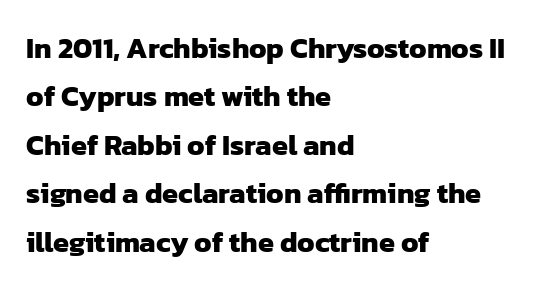
{"serif": "no", "bold": "yes", "weight": "heavy", "width": "normal", "stroke_contrast": "low", "x_height": "medium", "monospaced": "no", "underline": "no", "align": "left", "line_spacing": "normal", "line_spacing_ratio": 1.67, "letter_spacing": "normal", "letter_spacing_em": 0.0, "glyph_px": 29}
